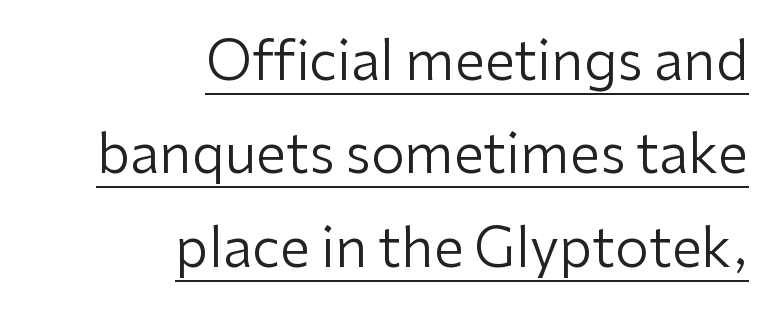
The rendering keeps characters at their native spacing. Stems here are at most as thick as an everyday book face. Each line of the rendering has a horizontal stroke beneath the glyphs. These lines are rendered in a variable-pitch font. Stroke terminals: plain, sans-serif.
